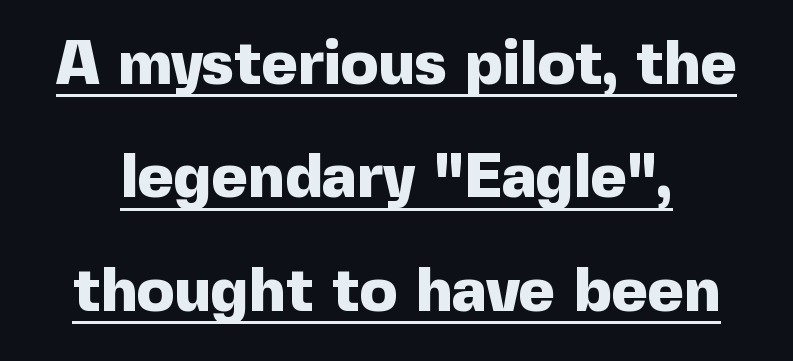
Q: Is the text bold? A: Yes.
Q: Is the text italic (slanted)? A: No, it is upright.
Q: Is the typeface a serif or a sans-serif typeface? A: Sans-serif.
Q: Is the text underlined? A: Yes.
Q: Is the spacing between letters normal or unusually wide? A: Normal.
Q: Width (condensed, normal, or wide)? A: Normal.
Q: x-height? A: Medium.
Q: Monospaced? A: No.
